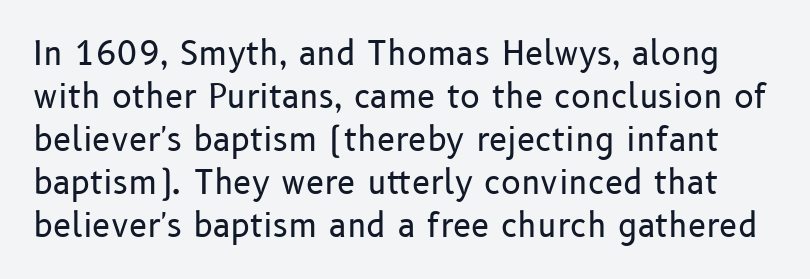
{"serif": "no", "italic": "no", "bold": "no", "weight": "regular", "width": "normal", "stroke_contrast": "low", "x_height": "medium", "monospaced": "no", "underline": "no", "line_spacing": "normal", "line_spacing_ratio": 1.3, "letter_spacing": "normal", "letter_spacing_em": 0.0, "glyph_px": 33}
